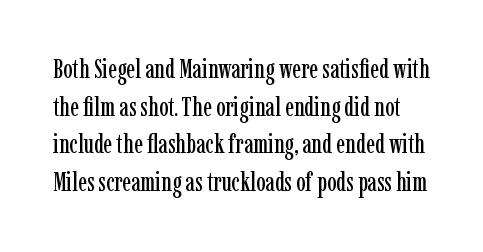
{"italic": "no", "underline": "no", "line_spacing": "normal", "line_spacing_ratio": 1.45, "letter_spacing": "normal", "letter_spacing_em": 0.0, "glyph_px": 26}
